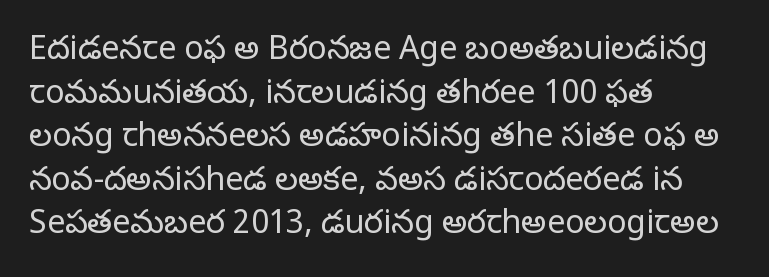
Q: Is the text bold? A: No.
Q: Is the text italic (slanted)? A: No, it is upright.
Q: Is the typeface a serif or a sans-serif typeface? A: Serif.
Q: Is the text underlined? A: No.
Q: How is the paragraph aligned? A: Left-aligned.
Q: Is the spacing between letters normal or unusually wide? A: Normal.
Q: Is the spacing between lines tight, normal or loose? A: Normal.
Q: Width (condensed, normal, or wide)? A: Normal.
Q: Stroke contrast? A: Low.
Q: x-height? A: Large.
Q: Monospaced? A: No.
